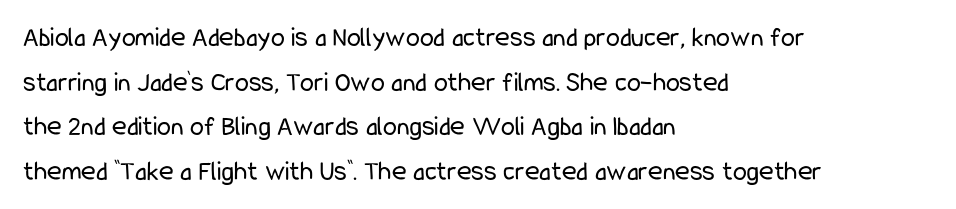
The image shows 28 px regular-weight, condensed sans-serif type, upright; set left-aligned, normal line spacing (1.59x), normal letter spacing, not underlined; low stroke contrast and a medium x-height.
